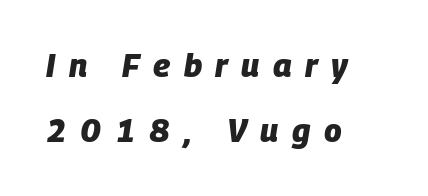
{"italic": "yes", "lean": "right", "slant_degrees": 9, "bold": "yes", "weight": "heavy", "width": "normal", "stroke_contrast": "low", "x_height": "large", "monospaced": "no", "underline": "no", "align": "left", "line_spacing": "loose", "line_spacing_ratio": 2.02, "letter_spacing": "wide", "letter_spacing_em": 0.42, "glyph_px": 32}
